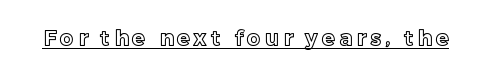
{"italic": "no", "underline": "yes", "letter_spacing": "wide", "letter_spacing_em": 0.21, "glyph_px": 21}
